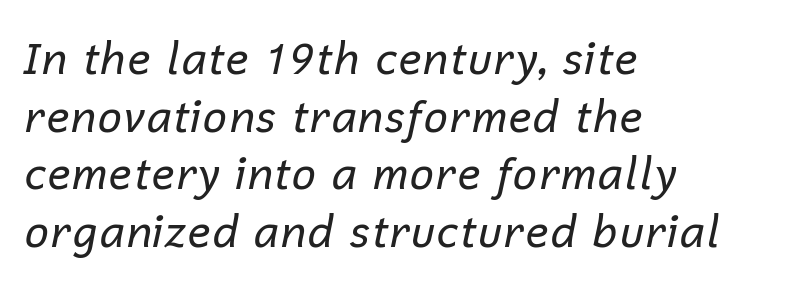
The image shows 44 px regular-weight type, italic (leaning right); set left-aligned, normal line spacing (1.31x), normal letter spacing, not underlined; low stroke contrast and a medium x-height.
